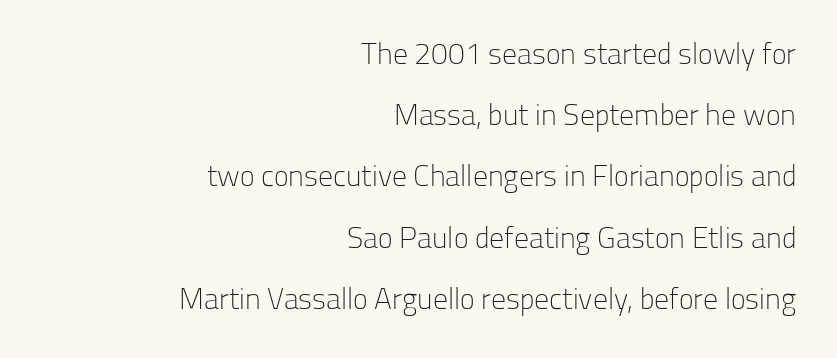
Think of a printed novel: that variable character pitch is what you see here. Compared with typical body copy, the letter spacing here is the same. Are there feet on the stems? There aren't — it's a sans. Compared with typical paragraphs, the rows here are farther apart. The axis of the letterforms is exactly vertical.
